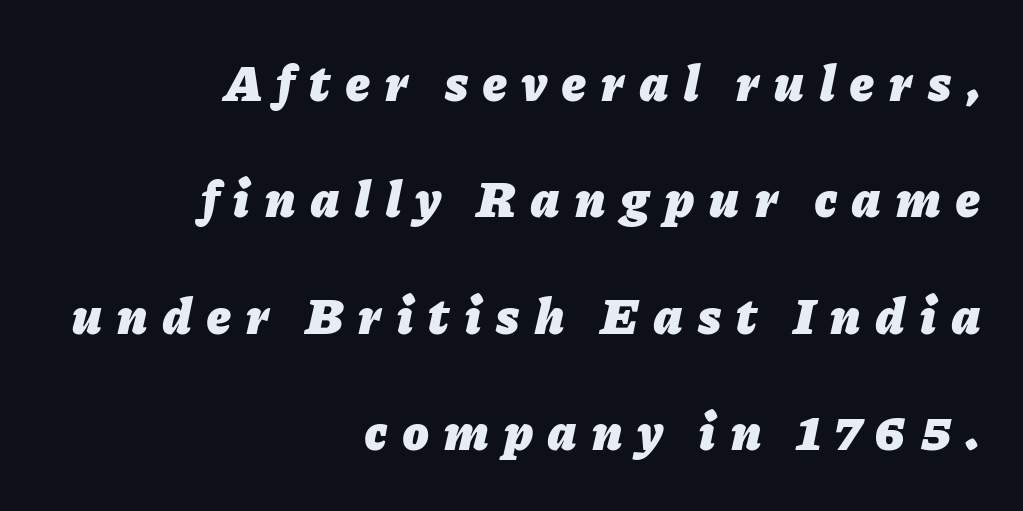
The image shows 52 px heavy type, italic (leaning right); set right-aligned, loose line spacing (2.24x), unusually wide letter spacing (+0.3 em), not underlined; low stroke contrast and a medium x-height.
